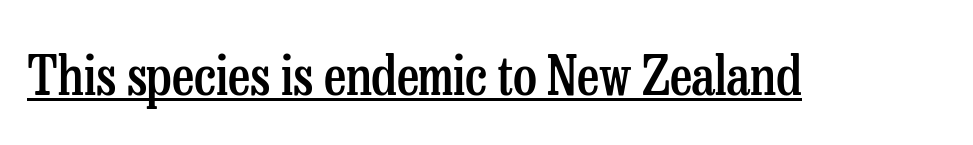
The image shows 54 px semibold, condensed serif type, upright; set normal letter spacing, underlined; low stroke contrast and a medium x-height.
